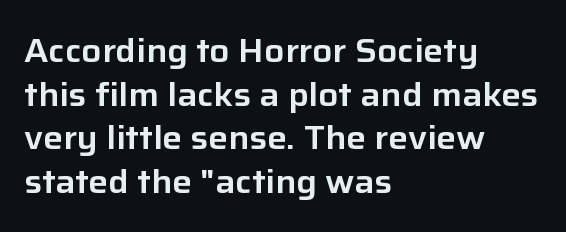
The image shows 33 px sans-serif type, upright; set left-aligned, normal line spacing (1.32x), normal letter spacing, not underlined; low stroke contrast and a medium x-height.
